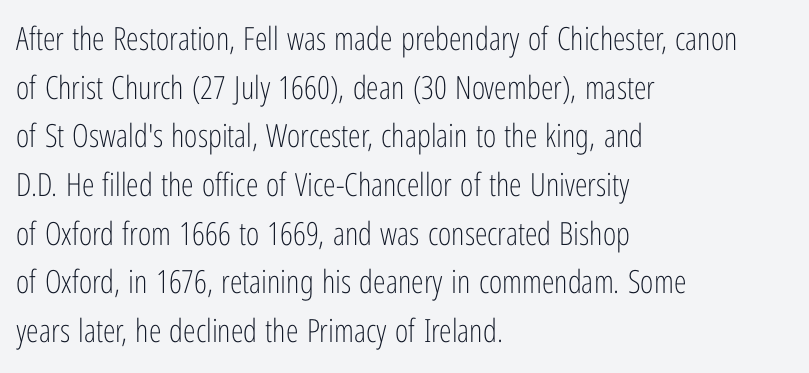
The letters look calm and open, with moderate or lighter stems. How would I describe the line gaps? Plain and ordinary. Looks like regular typesetting: each glyph gets only the width it needs. Line beginnings align vertically; line endings do not. Honestly, there is no underline to notice here at all.
